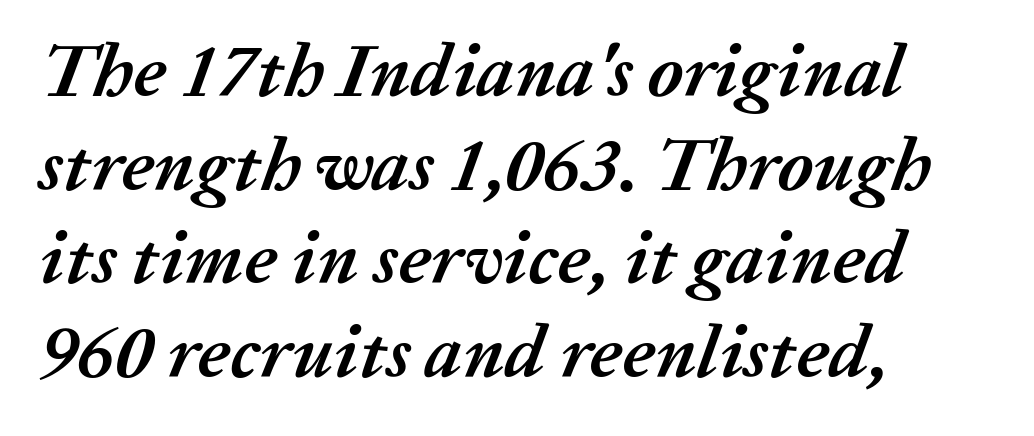
Q: Is the text bold? A: Yes.
Q: Is the text italic (slanted)? A: Yes, it leans right by about 20 degrees.
Q: Is the text underlined? A: No.
Q: How is the paragraph aligned? A: Left-aligned.
Q: Is the spacing between letters normal or unusually wide? A: Normal.
Q: Is the spacing between lines tight, normal or loose? A: Normal.
Q: Width (condensed, normal, or wide)? A: Normal.
Q: Stroke contrast? A: Medium.
Q: x-height? A: Medium.
Q: Monospaced? A: No.
